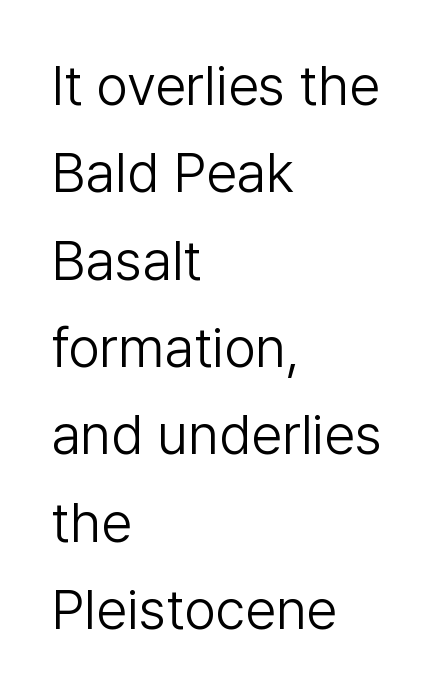
The image shows 56 px light sans-serif type, upright; set left-aligned, normal line spacing (1.56x), normal letter spacing, not underlined; low stroke contrast and a medium x-height.
